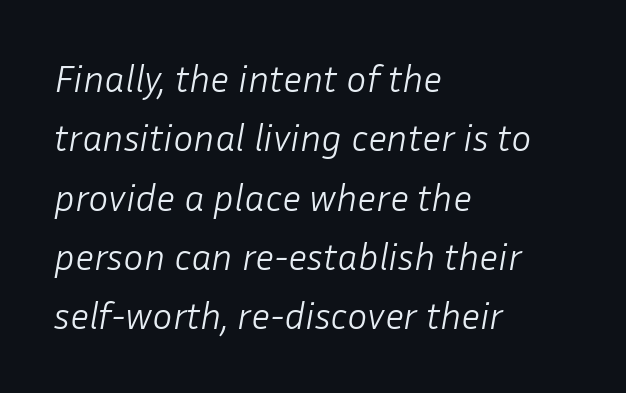
Q: Is the text bold? A: No.
Q: Is the text italic (slanted)? A: Yes, it leans right by about 10 degrees.
Q: Is the text underlined? A: No.
Q: How is the paragraph aligned? A: Left-aligned.
Q: Is the spacing between letters normal or unusually wide? A: Normal.
Q: Is the spacing between lines tight, normal or loose? A: Normal.
Q: Width (condensed, normal, or wide)? A: Normal.
Q: Stroke contrast? A: Low.
Q: x-height? A: Medium.
Q: Monospaced? A: No.
